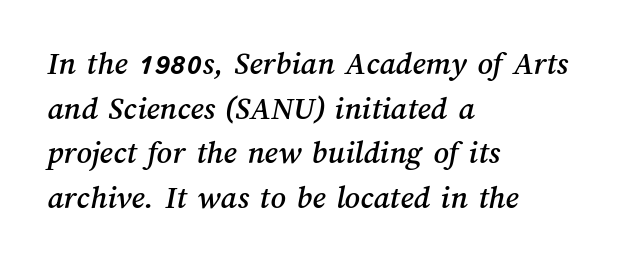
{"width": "normal", "stroke_contrast": "medium", "x_height": "medium", "monospaced": "no", "underline": "no", "align": "left", "line_spacing": "normal", "line_spacing_ratio": 1.35, "letter_spacing": "normal", "letter_spacing_em": 0.0, "glyph_px": 33}
